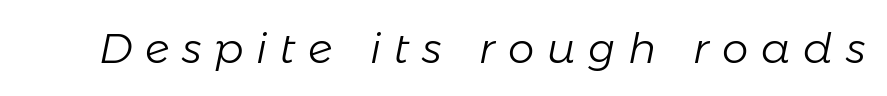
{"italic": "yes", "lean": "right", "slant_degrees": 11, "bold": "no", "weight": "light", "width": "normal", "stroke_contrast": "low", "x_height": "medium", "monospaced": "no", "underline": "no", "letter_spacing": "wide", "letter_spacing_em": 0.31, "glyph_px": 42}
